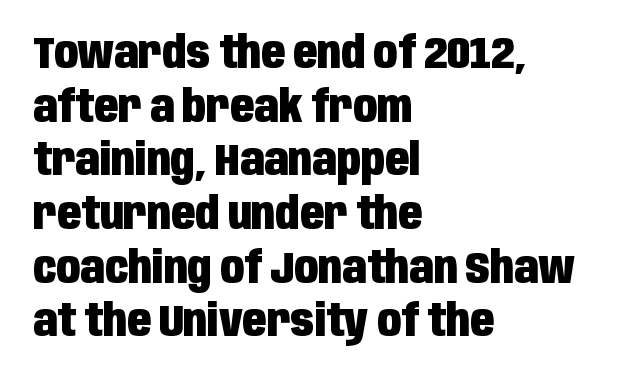
The image shows 44 px heavy, condensed sans-serif type, upright; set left-aligned, line spacing 1.22x, normal letter spacing, not underlined; low stroke contrast and a large x-height.
